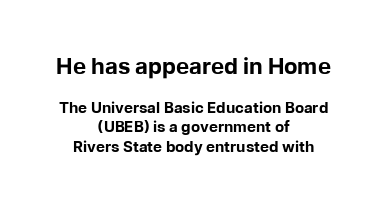
Q: Is the text bold? A: Yes.
Q: Is the text italic (slanted)? A: No, it is upright.
Q: Is the text underlined? A: No.
Q: How is the paragraph aligned? A: Centered.
Q: Is the spacing between letters normal or unusually wide? A: Normal.
Q: Is the spacing between lines tight, normal or loose? A: Normal.
Q: Which block of text is set in a larger size, the first (top) or the second (bottom)? A: The first (top) one.
